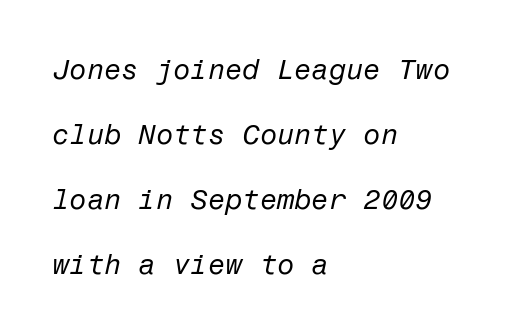
Q: Is the text bold? A: No.
Q: Is the text italic (slanted)? A: Yes, it leans right by about 12 degrees.
Q: Is the text underlined? A: No.
Q: How is the paragraph aligned? A: Left-aligned.
Q: Is the spacing between letters normal or unusually wide? A: Normal.
Q: Is the spacing between lines tight, normal or loose? A: Loose.
Q: Width (condensed, normal, or wide)? A: Normal.
Q: Stroke contrast? A: Low.
Q: x-height? A: Medium.
